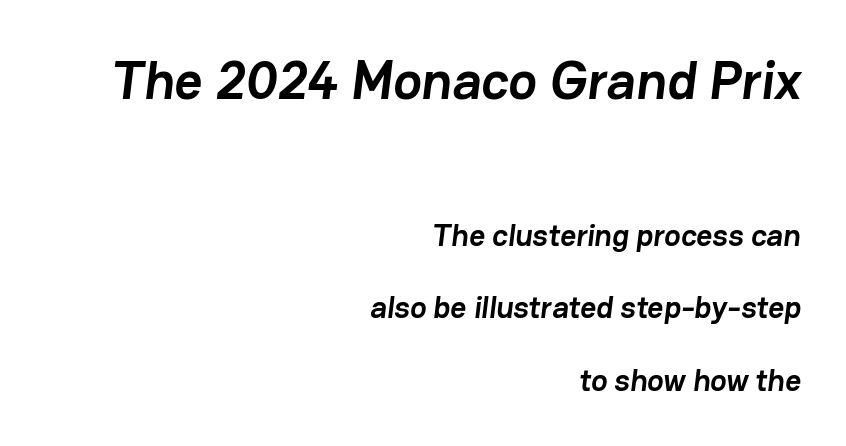
In terms of letterform style, serifs are entirely absent. Note: larger setting up top, smaller setting below. The font is running at its bold setting. Beneath every word, the page is bare.
